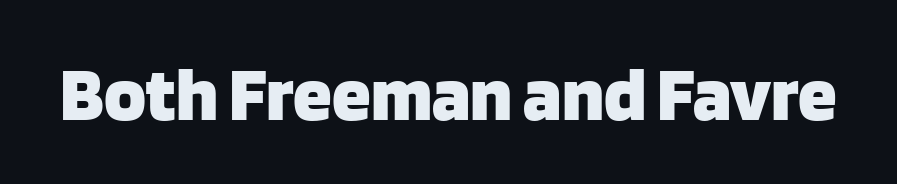
The image shows 78 px heavy sans-serif type, upright; set normal letter spacing, not underlined; low stroke contrast and a large x-height.
